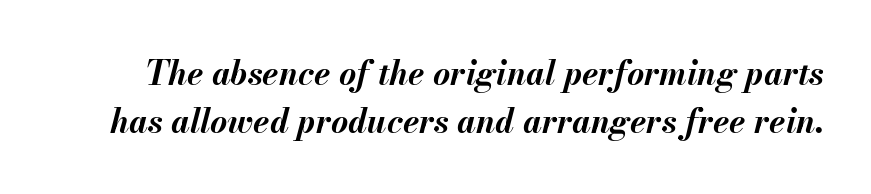
The image shows 33 px bold type, italic (leaning right); set normal line spacing (1.45x), normal letter spacing, not underlined; medium stroke contrast and a small x-height.
